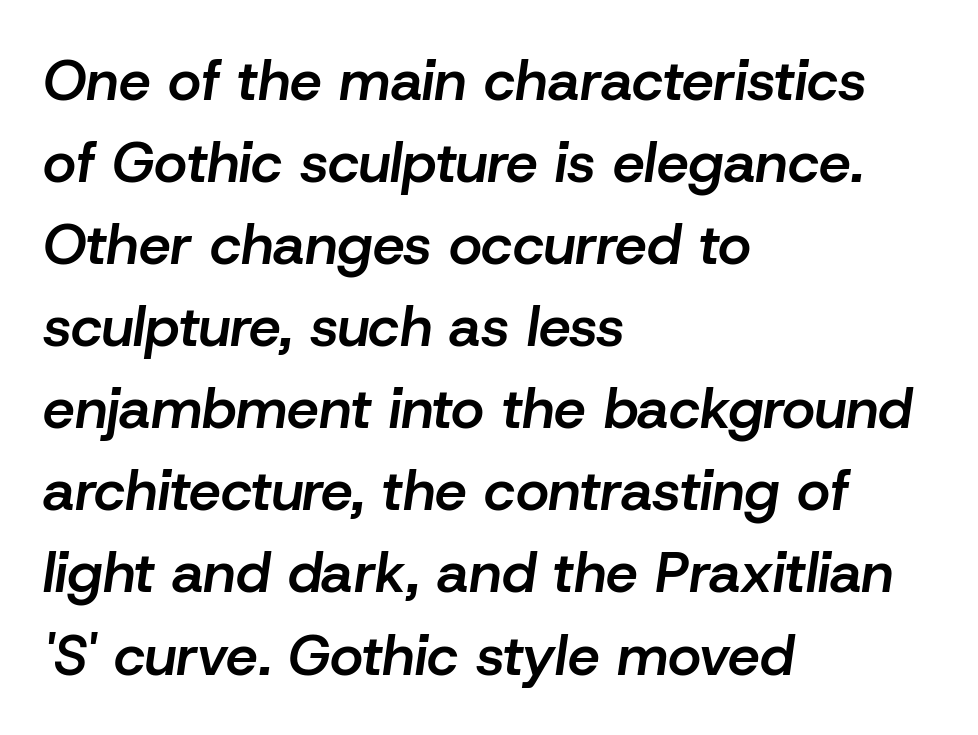
Q: Is the text bold? A: Semi-bold.
Q: Is the text italic (slanted)? A: Yes, it leans right by about 8 degrees.
Q: Is the text underlined? A: No.
Q: How is the paragraph aligned? A: Left-aligned.
Q: Is the spacing between letters normal or unusually wide? A: Normal.
Q: Is the spacing between lines tight, normal or loose? A: Normal.
Q: Width (condensed, normal, or wide)? A: Normal.
Q: Stroke contrast? A: Low.
Q: x-height? A: Medium.
Q: Monospaced? A: No.
